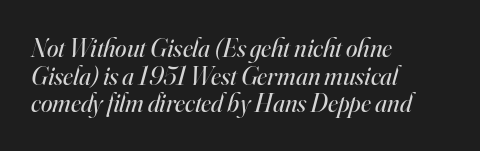
{"italic": "yes", "lean": "right", "slant_degrees": 16, "bold": "no", "underline": "no", "align": "left", "line_spacing": "tight", "line_spacing_ratio": 1.06, "letter_spacing": "normal", "letter_spacing_em": 0.0, "glyph_px": 26}
